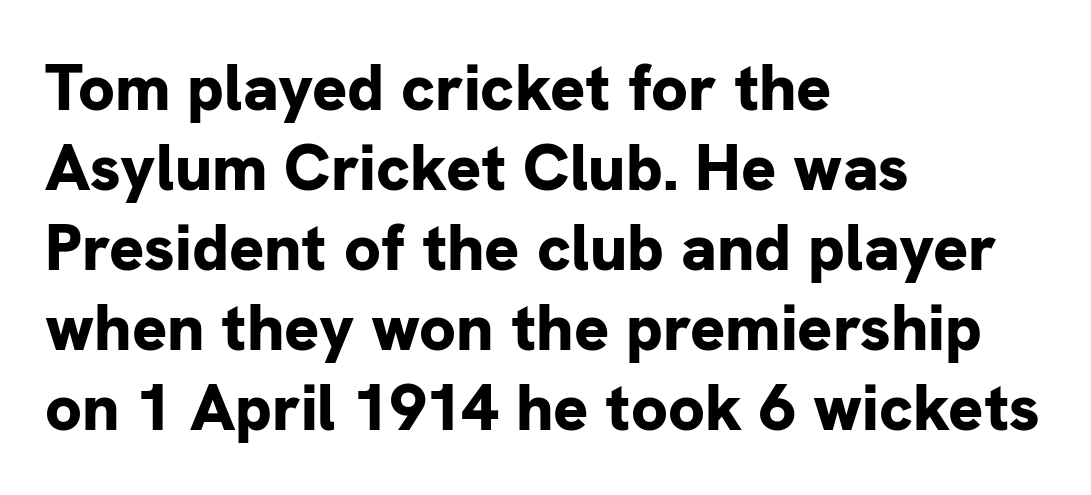
Q: Is the text bold? A: Yes.
Q: Is the text italic (slanted)? A: No, it is upright.
Q: Is the typeface a serif or a sans-serif typeface? A: Sans-serif.
Q: Is the text underlined? A: No.
Q: How is the paragraph aligned? A: Left-aligned.
Q: Is the spacing between letters normal or unusually wide? A: Normal.
Q: Width (condensed, normal, or wide)? A: Normal.
Q: Stroke contrast? A: Low.
Q: x-height? A: Medium.
Q: Monospaced? A: No.
